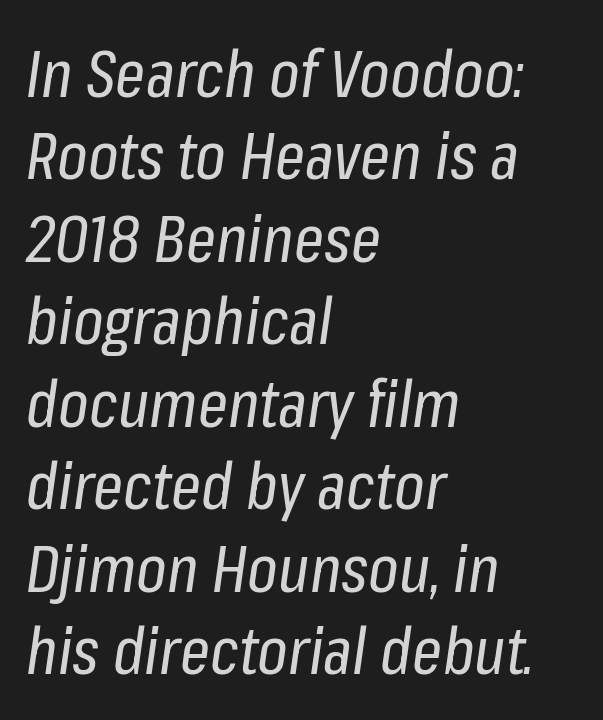
The image shows 66 px regular-weight, condensed type, italic (leaning right); set left-aligned, normal line spacing (1.25x), normal letter spacing, not underlined; low stroke contrast and a medium x-height.
